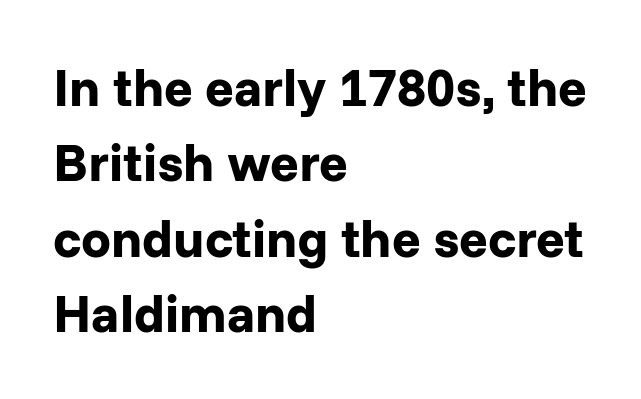
{"serif": "no", "italic": "no", "bold": "yes", "weight": "bold", "width": "normal", "stroke_contrast": "low", "x_height": "medium", "monospaced": "no", "underline": "no", "align": "left", "line_spacing": "normal", "line_spacing_ratio": 1.42, "letter_spacing": "normal", "letter_spacing_em": 0.0, "glyph_px": 53}
